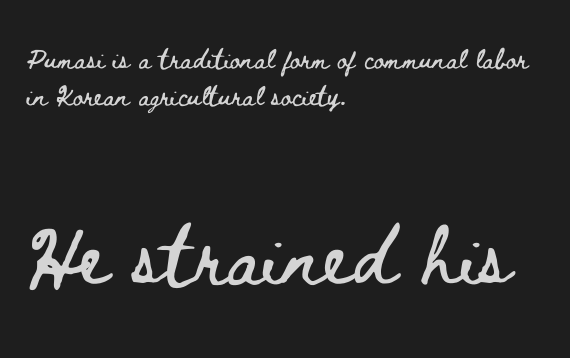
{"width": "wide", "stroke_contrast": "low", "x_height": "small", "monospaced": "no", "underline": "no", "align": "left", "line_spacing": "normal", "line_spacing_ratio": 1.49, "letter_spacing": "normal", "letter_spacing_em": 0.0, "larger_block": "second", "size_ratio": 3.0, "glyph_px": 75}
